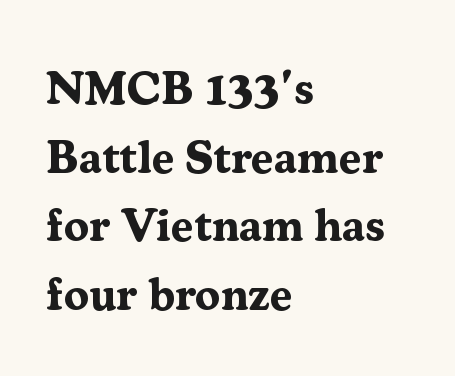
{"serif": "yes", "italic": "no", "bold": "yes", "weight": "bold", "width": "normal", "stroke_contrast": "medium", "x_height": "medium", "monospaced": "no", "underline": "no", "align": "left", "line_spacing": "normal", "line_spacing_ratio": 1.49, "letter_spacing": "normal", "letter_spacing_em": 0.0, "glyph_px": 46}
